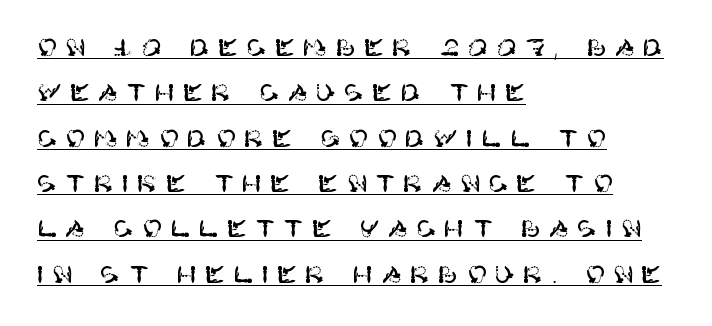
Q: Is the text italic (slanted)? A: No, it is upright.
Q: Is the text underlined? A: Yes.
Q: How is the paragraph aligned? A: Left-aligned.
Q: Is the spacing between letters normal or unusually wide? A: Unusually wide.
